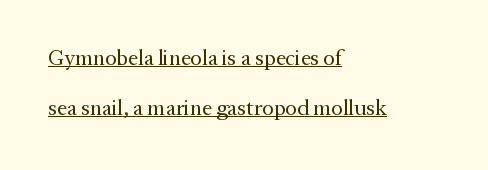
Q: Is the text bold? A: No.
Q: Is the text italic (slanted)? A: No, it is upright.
Q: Is the text underlined? A: Yes.
Q: How is the paragraph aligned? A: Left-aligned.
Q: Is the spacing between letters normal or unusually wide? A: Normal.
Q: Is the spacing between lines tight, normal or loose? A: Loose.
